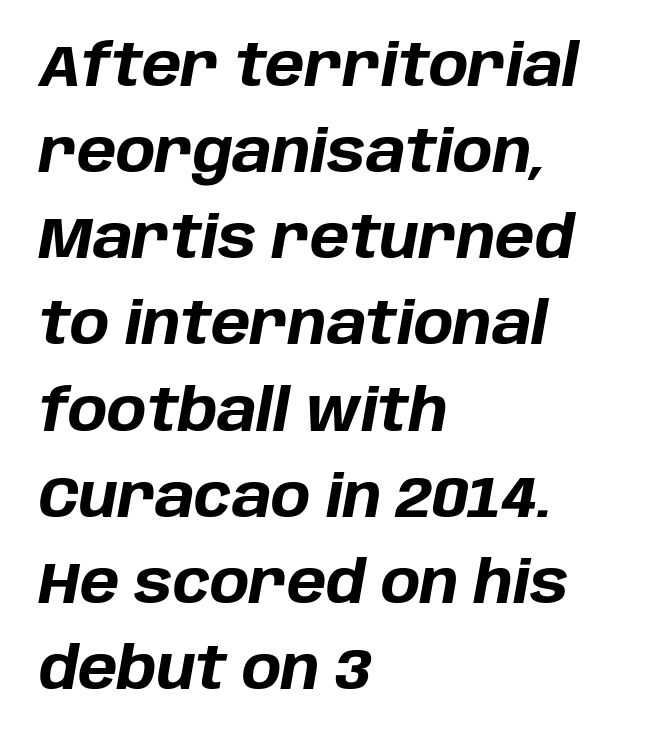
The image shows 59 px bold type, italic (leaning right); set left-aligned, normal line spacing (1.46x), normal letter spacing, not underlined; low stroke contrast and a large x-height.
